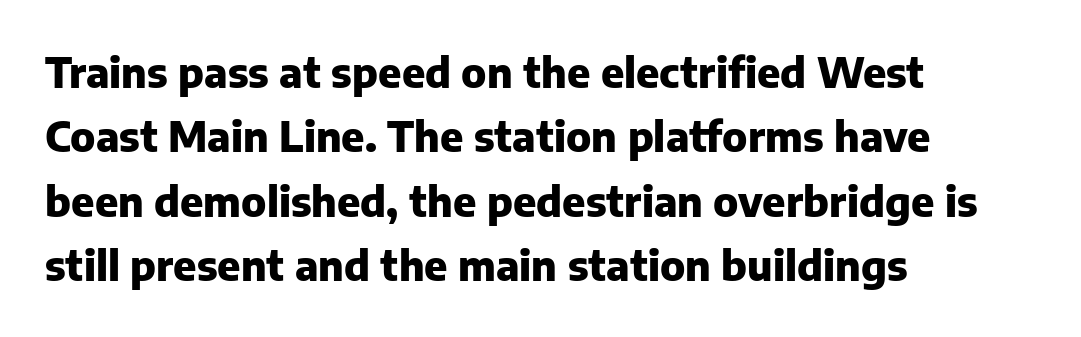
The image shows 41 px heavy sans-serif type, upright; set left-aligned, normal line spacing (1.57x), normal letter spacing, not underlined; low stroke contrast and a medium x-height.
